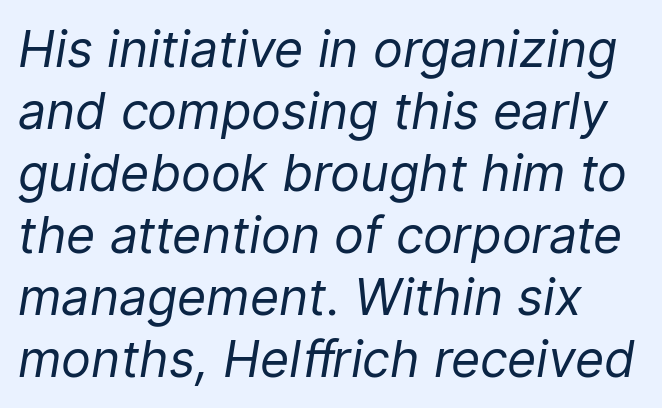
Proportional: the letters do not fall into vertical columns. Students, note that the glyphs here touch the page at normal intervals. Anything drawn beneath the words? Only blank space. The strokes are not fattened; the text isn't bold.
